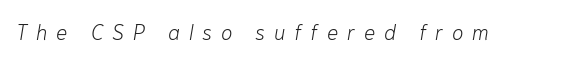
{"italic": "yes", "lean": "right", "slant_degrees": 10, "bold": "no", "underline": "no", "letter_spacing": "wide", "letter_spacing_em": 0.42, "glyph_px": 21}
